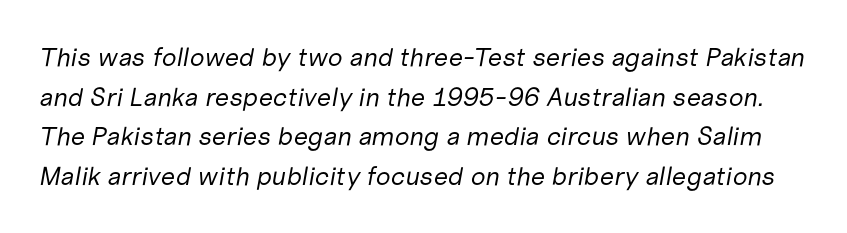
The image shows 26 px text type, italic (leaning right); set normal line spacing (1.52x), normal letter spacing, not underlined.
